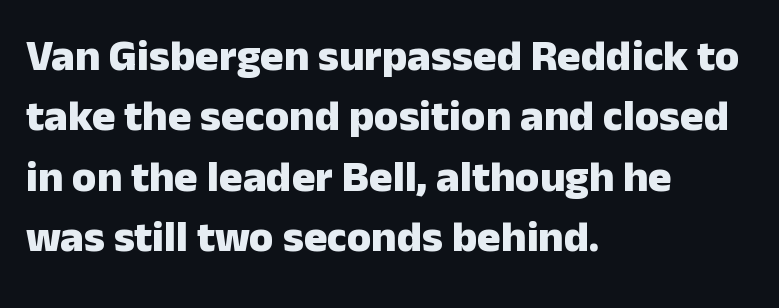
Q: Is the text bold? A: Yes.
Q: Is the text italic (slanted)? A: No, it is upright.
Q: Is the typeface a serif or a sans-serif typeface? A: Sans-serif.
Q: Is the text underlined? A: No.
Q: How is the paragraph aligned? A: Left-aligned.
Q: Is the spacing between letters normal or unusually wide? A: Normal.
Q: Is the spacing between lines tight, normal or loose? A: Normal.
Q: Width (condensed, normal, or wide)? A: Normal.
Q: Stroke contrast? A: Low.
Q: x-height? A: Medium.
Q: Monospaced? A: No.
